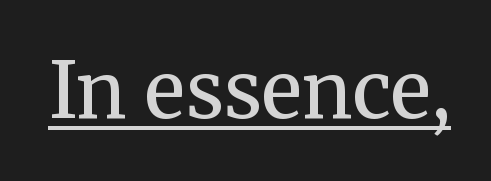
The image shows 78 px regular-weight serif type, upright; set normal letter spacing, underlined; medium stroke contrast and a medium x-height.
